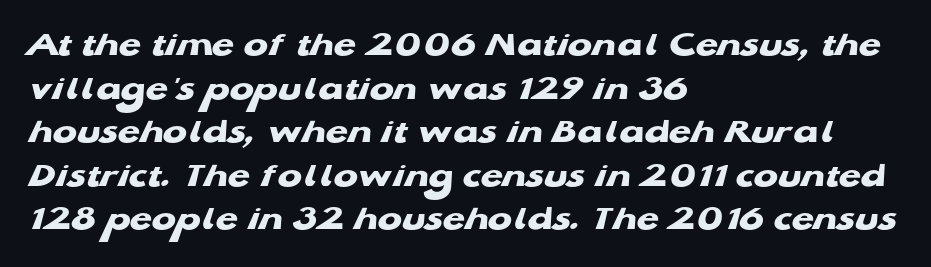
Q: Is the text bold? A: Yes.
Q: Is the typeface a serif or a sans-serif typeface? A: Sans-serif.
Q: Is the text underlined? A: No.
Q: How is the paragraph aligned? A: Left-aligned.
Q: Is the spacing between letters normal or unusually wide? A: Normal.
Q: Width (condensed, normal, or wide)? A: Wide.
Q: Stroke contrast? A: Low.
Q: x-height? A: Medium.
Q: Monospaced? A: No.
